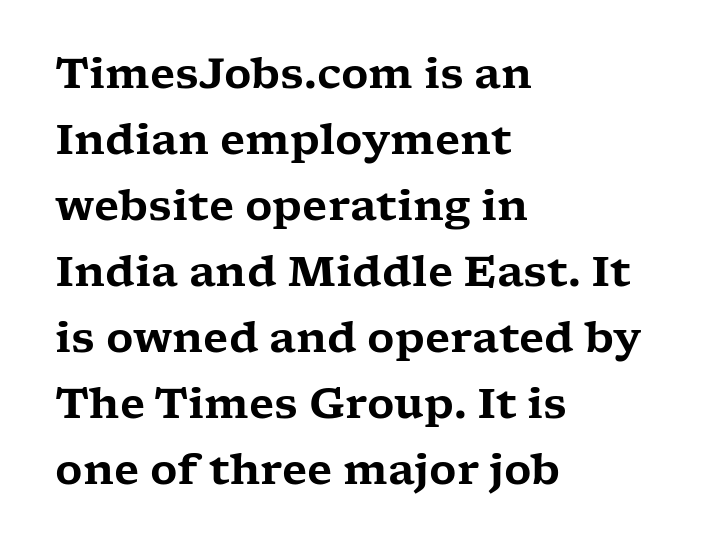
The image shows 42 px wide serif type, upright; set left-aligned, normal line spacing (1.57x), normal letter spacing, not underlined; low stroke contrast and a medium x-height.
